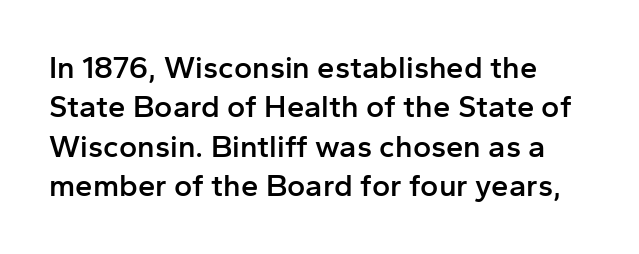
Q: Is the text bold? A: Semi-bold.
Q: Is the text italic (slanted)? A: No, it is upright.
Q: Is the typeface a serif or a sans-serif typeface? A: Sans-serif.
Q: Is the text underlined? A: No.
Q: Is the spacing between letters normal or unusually wide? A: Normal.
Q: Is the spacing between lines tight, normal or loose? A: Normal.
Q: Width (condensed, normal, or wide)? A: Normal.
Q: Stroke contrast? A: Low.
Q: x-height? A: Medium.
Q: Monospaced? A: No.
